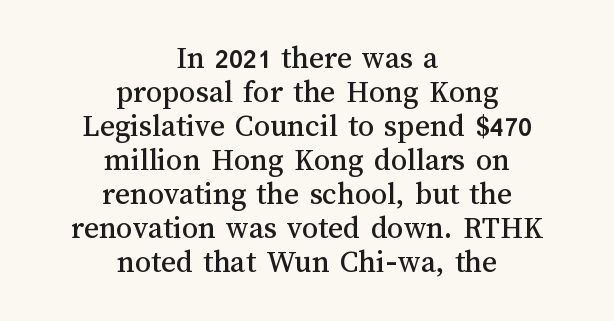
Q: Is the text italic (slanted)? A: No, it is upright.
Q: Is the text underlined? A: No.
Q: How is the paragraph aligned? A: Centered.
Q: Is the spacing between letters normal or unusually wide? A: Normal.
Q: Is the spacing between lines tight, normal or loose? A: Tight.
Q: Width (condensed, normal, or wide)? A: Normal.
Q: Stroke contrast? A: Medium.
Q: x-height? A: Medium.
Q: Monospaced? A: No.
